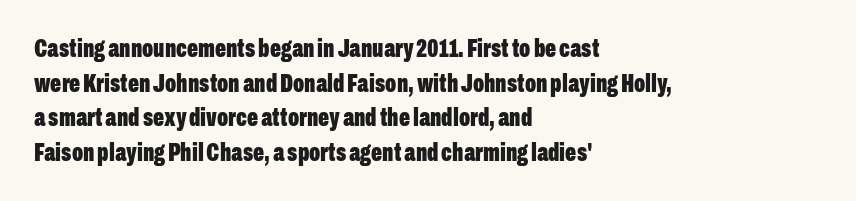
Q: Is the text bold? A: Yes.
Q: Is the text italic (slanted)? A: No, it is upright.
Q: Is the text underlined? A: No.
Q: How is the paragraph aligned? A: Left-aligned.
Q: Is the spacing between letters normal or unusually wide? A: Normal.
Q: Is the spacing between lines tight, normal or loose? A: Normal.
